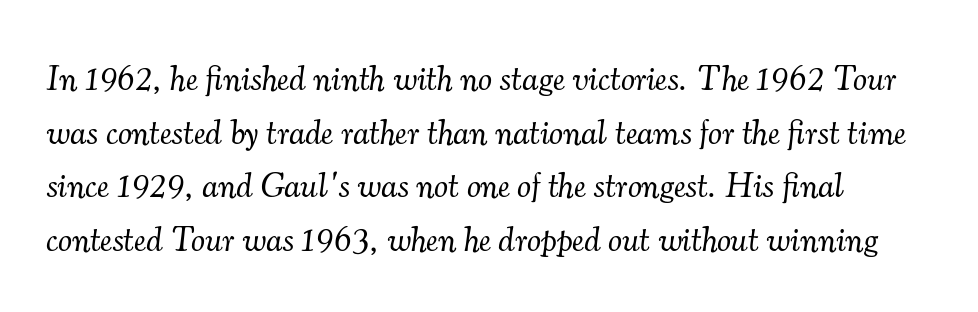
Clear beneath every line of the passage. Rows of type keep a routine distance in the vertical direction. These lines keep a tight, regular rhythm from letter to letter. Here the designer chose a conventional face with non-uniform glyph widths. These lines were composed using italics.
